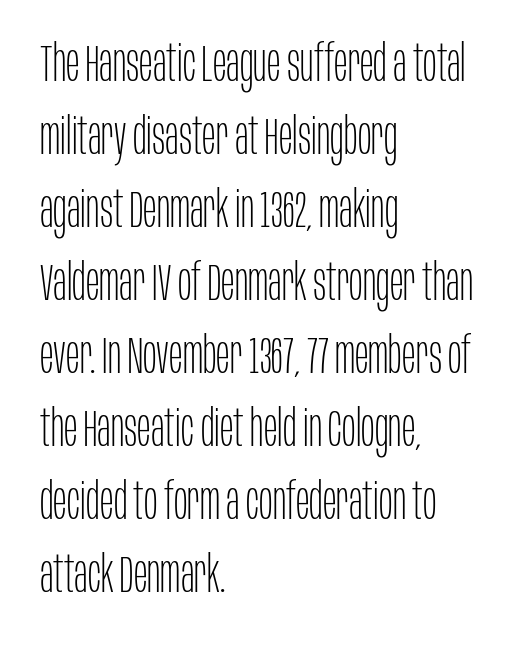
The image shows 51 px thin, condensed sans-serif type, upright; set left-aligned, normal line spacing (1.43x), normal letter spacing, not underlined; low stroke contrast and a large x-height.
